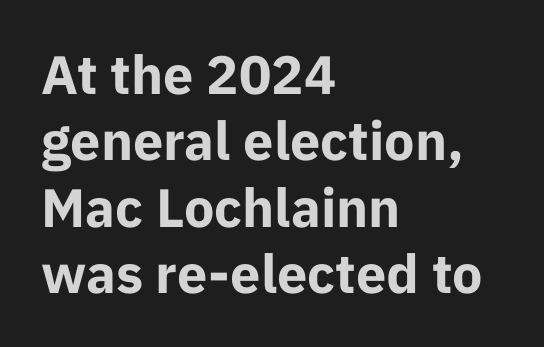
{"serif": "no", "italic": "no", "bold": "yes", "weight": "bold", "width": "normal", "stroke_contrast": "low", "x_height": "medium", "monospaced": "no", "underline": "no", "align": "left", "line_spacing_ratio": 1.23, "letter_spacing": "normal", "letter_spacing_em": 0.0, "glyph_px": 54}
